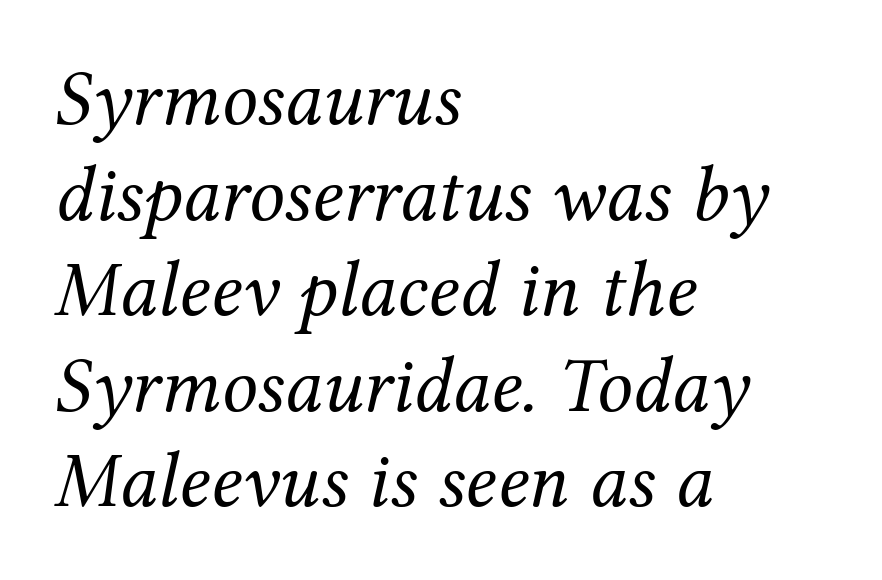
Q: Is the text bold? A: No.
Q: Is the text italic (slanted)? A: Yes, it leans right by about 12 degrees.
Q: Is the typeface a serif or a sans-serif typeface? A: Serif.
Q: Is the text underlined? A: No.
Q: How is the paragraph aligned? A: Left-aligned.
Q: Is the spacing between letters normal or unusually wide? A: Normal.
Q: Width (condensed, normal, or wide)? A: Normal.
Q: Stroke contrast? A: Medium.
Q: x-height? A: Medium.
Q: Monospaced? A: No.
